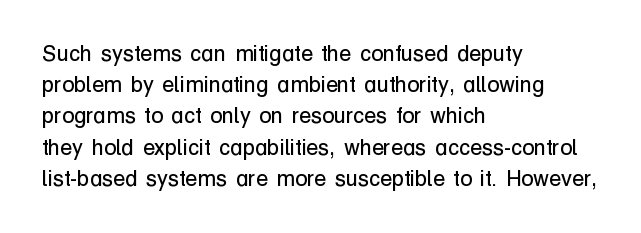
The image shows 22 px text type, upright; set left-aligned, normal line spacing (1.42x), normal letter spacing, not underlined.
